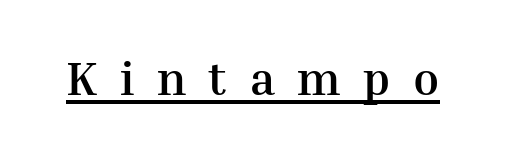
The image shows 47 px semibold serif type, upright; set unusually wide letter spacing (+0.48 em), underlined; medium stroke contrast and a medium x-height.
